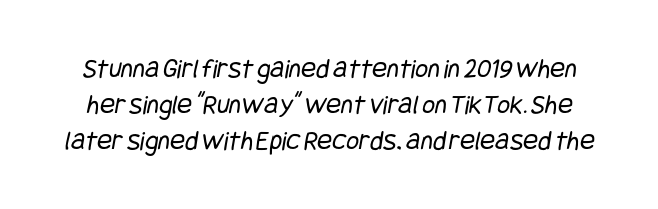
{"serif": "no", "bold": "no", "weight": "regular", "width": "condensed", "stroke_contrast": "low", "x_height": "large", "underline": "no", "line_spacing": "normal", "line_spacing_ratio": 1.28, "letter_spacing": "normal", "letter_spacing_em": 0.0, "glyph_px": 28}
